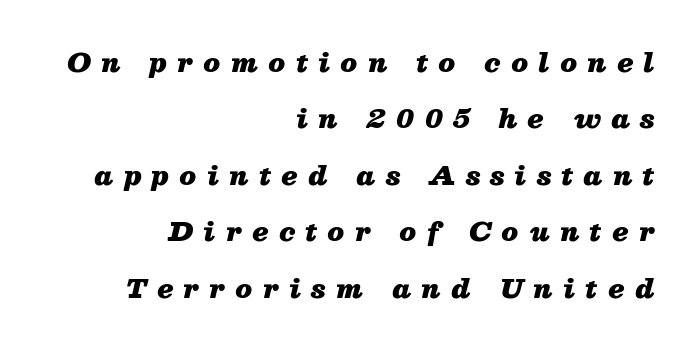
{"italic": "yes", "lean": "right", "slant_degrees": 13, "bold": "yes", "underline": "no", "align": "right", "line_spacing": "loose", "line_spacing_ratio": 2.17, "letter_spacing": "wide", "letter_spacing_em": 0.41, "glyph_px": 26}
